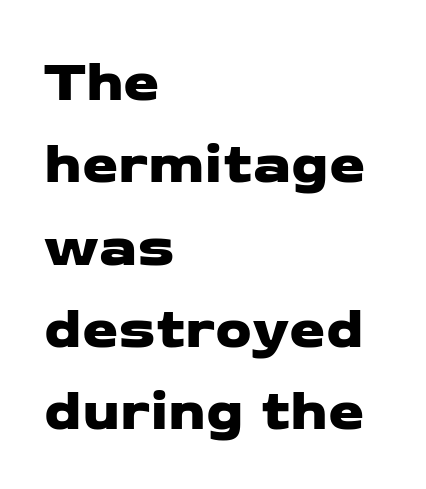
The rendering keeps characters at their native spacing. A bare baseline throughout the passage. The face used here is a sans, in the tradition of grotesques and geometrics. The passage shown is typed in a proportional face where columns would drift.
